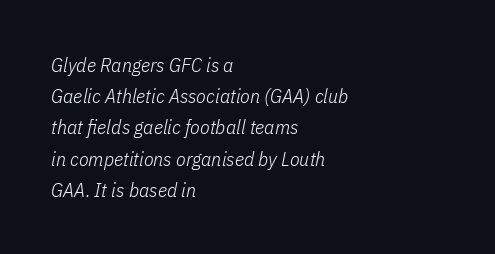
The image shows 20 px text type, italic (leaning right); set left-aligned, normal line spacing (1.56x), normal letter spacing, not underlined.
